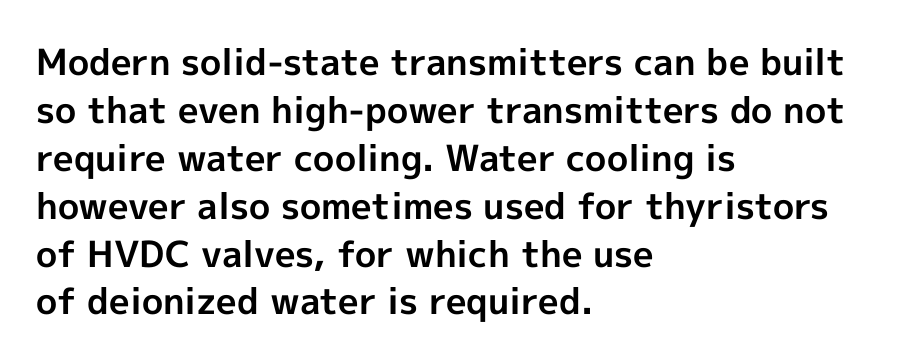
Q: Is the text bold? A: Yes.
Q: Is the text italic (slanted)? A: No, it is upright.
Q: Is the typeface a serif or a sans-serif typeface? A: Sans-serif.
Q: Is the text underlined? A: No.
Q: How is the paragraph aligned? A: Left-aligned.
Q: Is the spacing between letters normal or unusually wide? A: Normal.
Q: Is the spacing between lines tight, normal or loose? A: Normal.
Q: Width (condensed, normal, or wide)? A: Normal.
Q: x-height? A: Medium.
Q: Monospaced? A: No.
